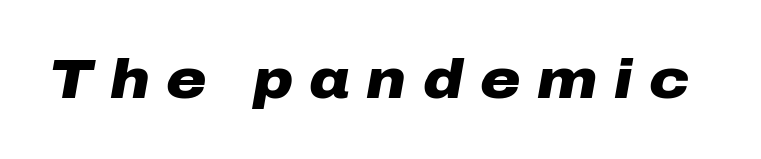
Q: Is the text bold? A: Yes.
Q: Is the text italic (slanted)? A: Yes, it leans right by about 10 degrees.
Q: Is the text underlined? A: No.
Q: Is the spacing between letters normal or unusually wide? A: Unusually wide.
Q: Width (condensed, normal, or wide)? A: Wide.
Q: Stroke contrast? A: Low.
Q: x-height? A: Medium.
Q: Monospaced? A: No.
